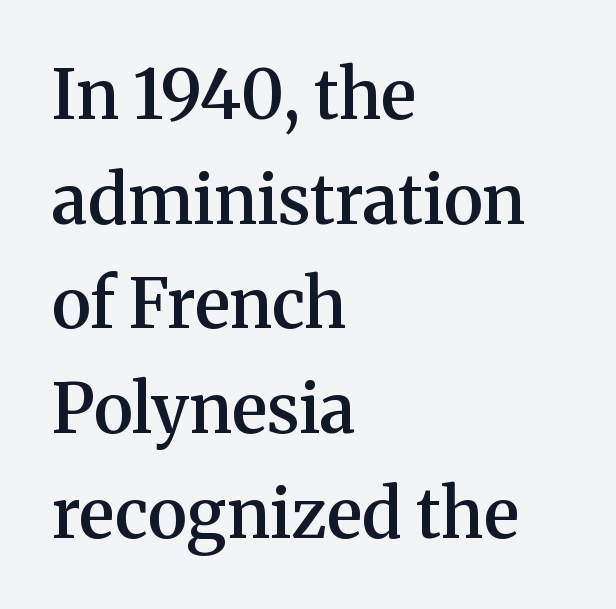
These lines are rendered in a variable-pitch font. Clear beneath every line of the passage. A typesetter would label this face a serif. The vertical gap from one line to the next is medium. Stems and bowls a touch heavier than normal — semibold.
